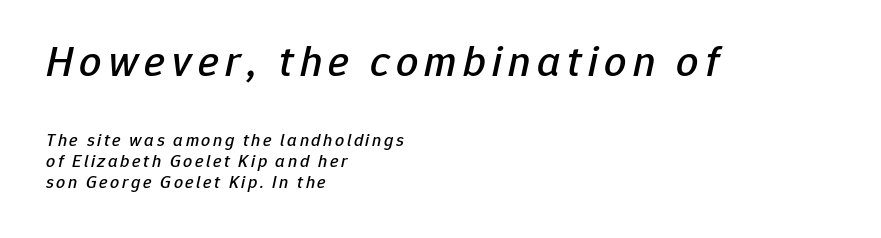
The image shows 44 px text type, italic (leaning right); set left-aligned, line spacing 1.17x, not underlined; the first (top) block is 2.44x larger; low stroke contrast and a medium x-height.
